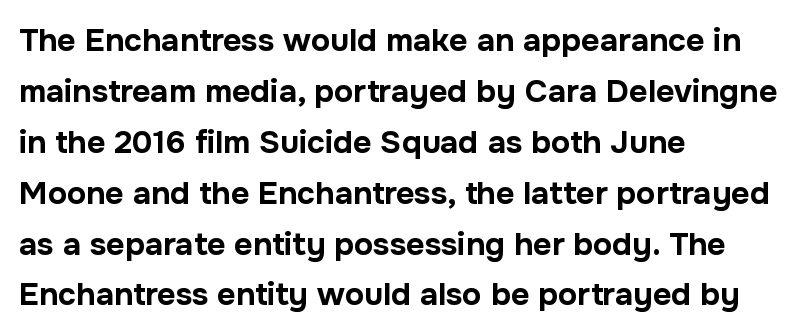
Each new line begins a customary step beneath the previous one. Serifs: no, the terminals of the letterforms are clean. Character widths vary here, with narrow letters taking less room than wide ones. Italic? Not at all — the glyphs are vertical.
